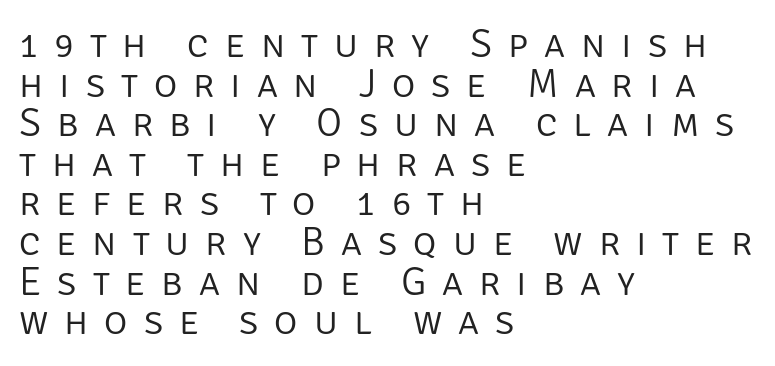
{"serif": "no", "italic": "no", "bold": "no", "weight": "light", "width": "normal", "stroke_contrast": "low", "x_height": "large", "monospaced": "no", "underline": "no", "align": "left", "line_spacing": "tight", "line_spacing_ratio": 0.99, "letter_spacing": "wide", "letter_spacing_em": 0.4, "glyph_px": 40}
